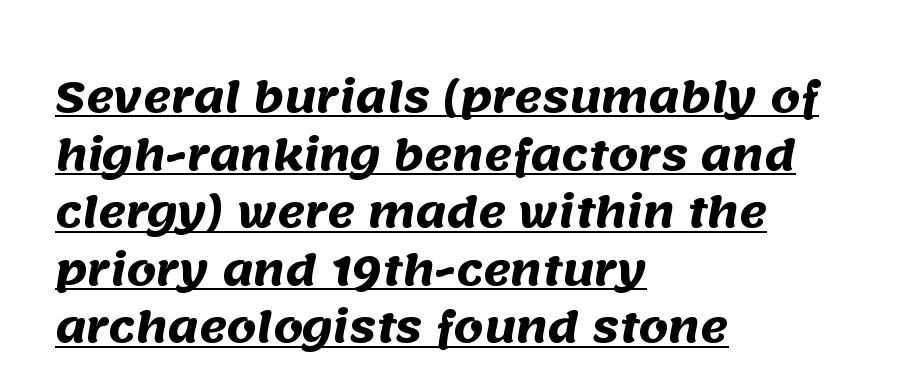
The image shows 42 px heavy sans-serif type; set left-aligned, normal line spacing (1.37x), normal letter spacing, underlined; medium stroke contrast and a large x-height.
